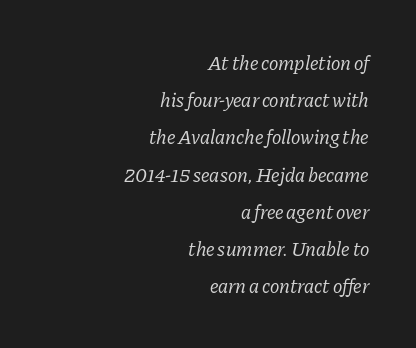
{"italic": "yes", "lean": "right", "slant_degrees": 11, "bold": "no", "underline": "no", "align": "right", "line_spacing_ratio": 1.86, "letter_spacing": "normal", "letter_spacing_em": 0.0, "glyph_px": 20}
